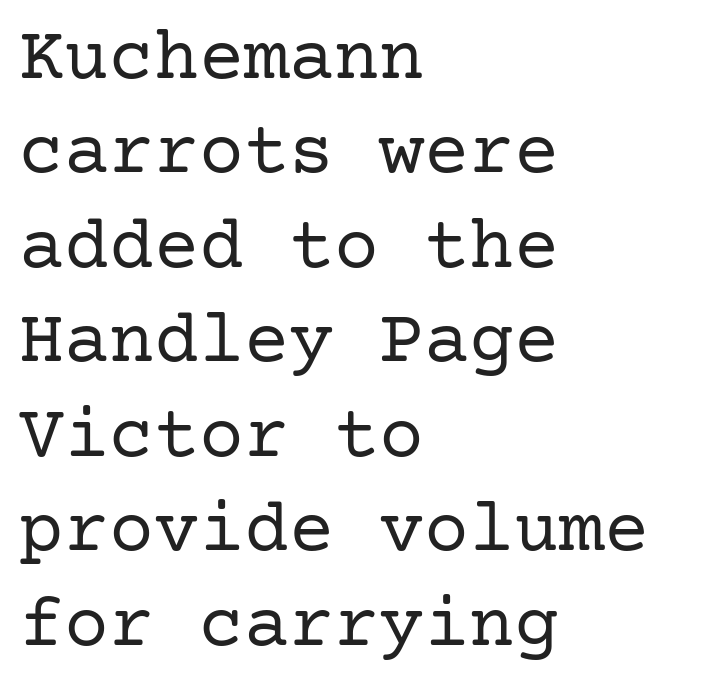
The image shows 75 px regular-weight serif type, upright; set left-aligned, normal line spacing (1.26x), normal letter spacing, not underlined; low stroke contrast and a medium x-height.
